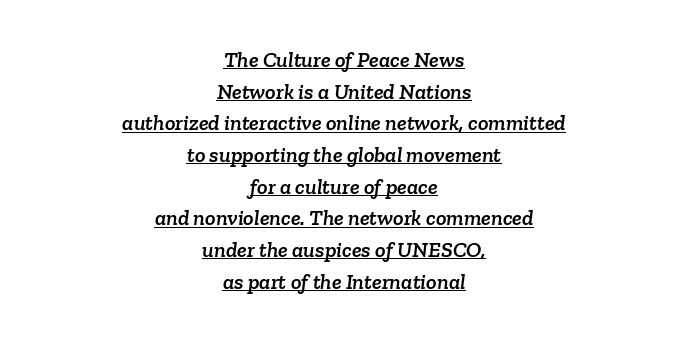
The image shows 22 px text type; set centered, normal line spacing (1.44x), normal letter spacing, underlined.
